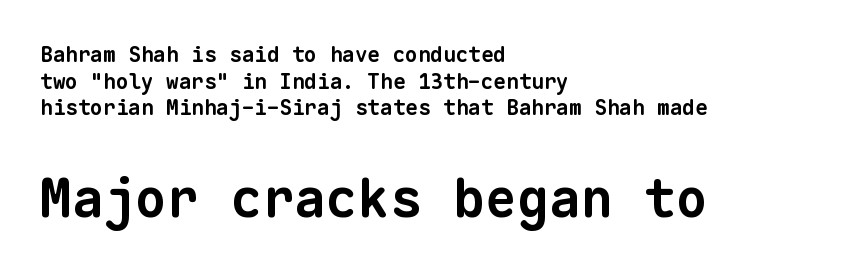
Q: Is the text bold? A: Yes.
Q: Is the typeface a serif or a sans-serif typeface? A: Sans-serif.
Q: Is the text underlined? A: No.
Q: How is the paragraph aligned? A: Left-aligned.
Q: Is the spacing between letters normal or unusually wide? A: Normal.
Q: Is the spacing between lines tight, normal or loose? A: Normal.
Q: Which block of text is set in a larger size, the first (top) or the second (bottom)? A: The second (bottom) one.
Q: Width (condensed, normal, or wide)? A: Normal.
Q: Stroke contrast? A: Low.
Q: x-height? A: Medium.
Q: Monospaced? A: Yes.
